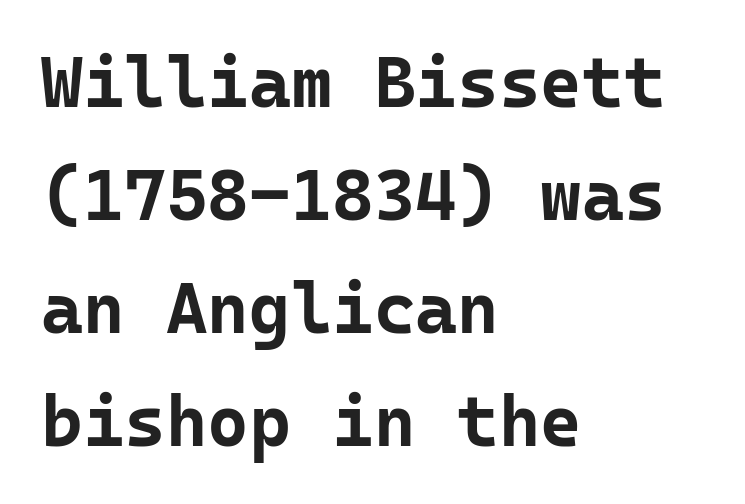
The image shows 71 px bold sans-serif type, upright, monospaced; set left-aligned, normal line spacing (1.59x), normal letter spacing, not underlined; low stroke contrast and a medium x-height.
